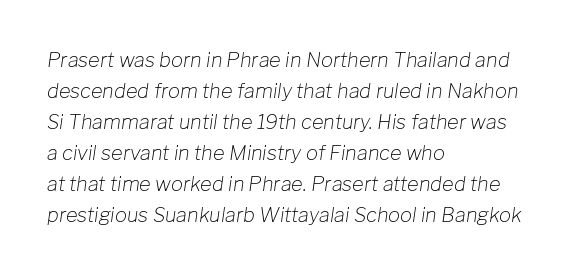
{"italic": "yes", "lean": "right", "slant_degrees": 8, "bold": "no", "underline": "no", "align": "left", "line_spacing": "normal", "line_spacing_ratio": 1.55, "letter_spacing": "normal", "letter_spacing_em": 0.0, "glyph_px": 20}
